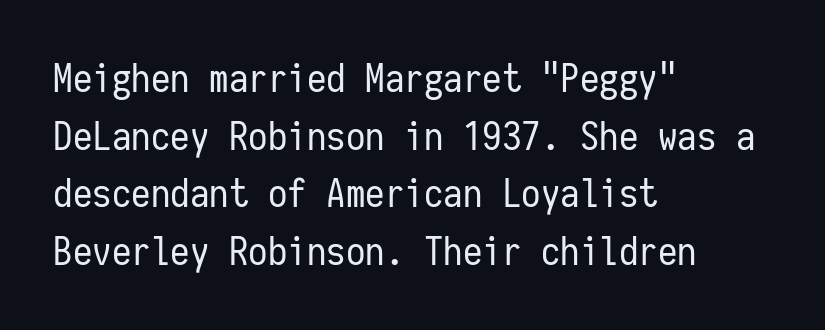
Q: Is the text bold? A: No.
Q: Is the text italic (slanted)? A: No, it is upright.
Q: Is the typeface a serif or a sans-serif typeface? A: Sans-serif.
Q: Is the text underlined? A: No.
Q: How is the paragraph aligned? A: Left-aligned.
Q: Is the spacing between letters normal or unusually wide? A: Normal.
Q: Is the spacing between lines tight, normal or loose? A: Normal.
Q: Width (condensed, normal, or wide)? A: Condensed.
Q: Stroke contrast? A: Low.
Q: x-height? A: Medium.
Q: Monospaced? A: Yes.
